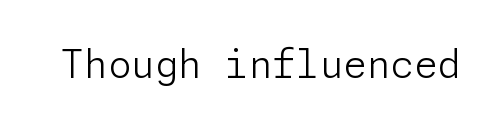
The image shows 38 px light sans-serif type, upright; set normal letter spacing, not underlined; low stroke contrast and a medium x-height.
